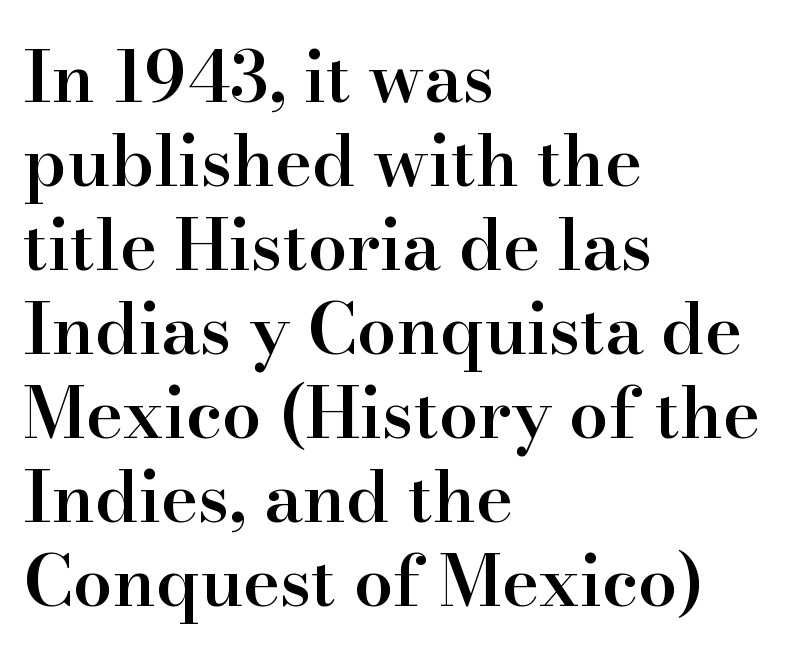
{"serif": "yes", "italic": "no", "bold": "semi", "weight": "semibold", "width": "normal", "stroke_contrast": "high", "x_height": "small", "monospaced": "no", "underline": "no", "align": "left", "line_spacing_ratio": 1.2, "letter_spacing": "normal", "letter_spacing_em": 0.0, "glyph_px": 70}
